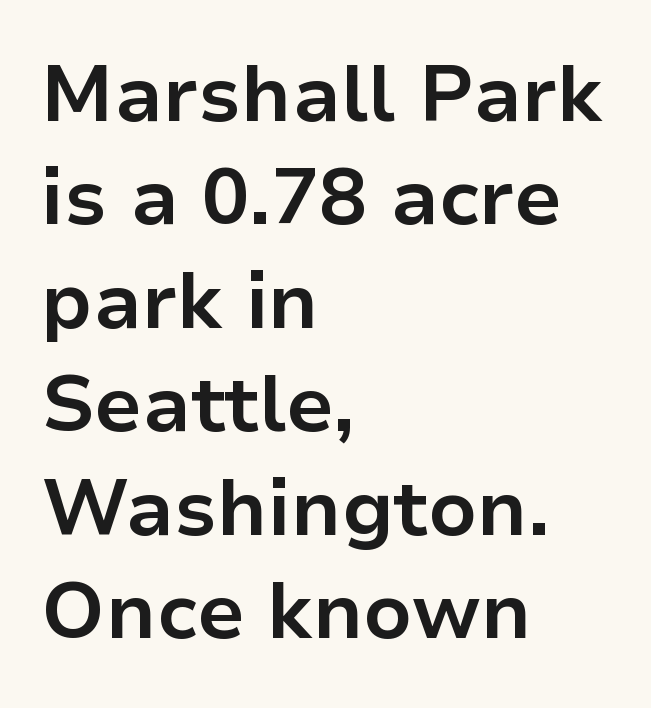
{"serif": "no", "italic": "no", "bold": "yes", "weight": "bold", "width": "normal", "stroke_contrast": "low", "x_height": "medium", "monospaced": "no", "underline": "no", "align": "left", "line_spacing": "normal", "line_spacing_ratio": 1.31, "letter_spacing": "normal", "letter_spacing_em": 0.0, "glyph_px": 79}
